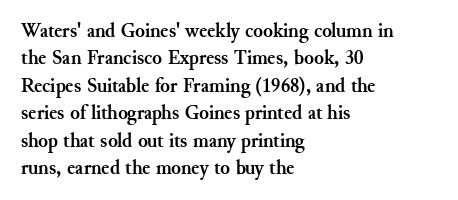
Here the glyphs are tracked normally, forming tight word shapes. The lettering stays uniformly vertical, giving the passage a roman look. The strokes are fattened all the way to bold. This sample keeps an unexceptional amount of space between lines. Underline: absent.
